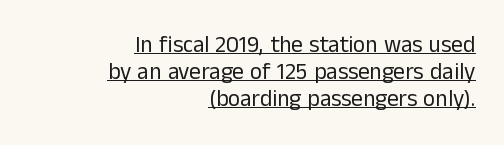
The image shows 23 px text type, upright; set right-aligned, line spacing 1.17x, normal letter spacing, underlined.
